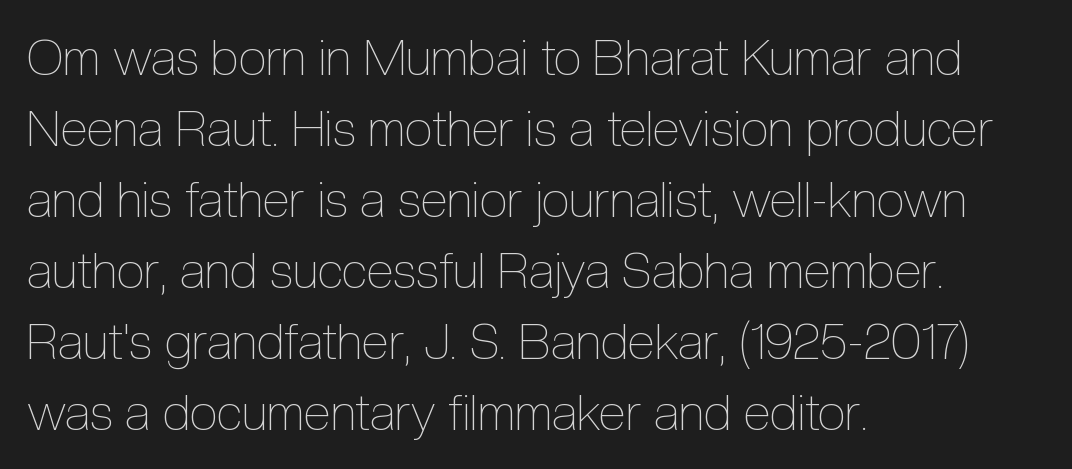
The image shows 50 px thin, condensed type, upright; set left-aligned, normal line spacing (1.42x), normal letter spacing, not underlined; a medium x-height.
